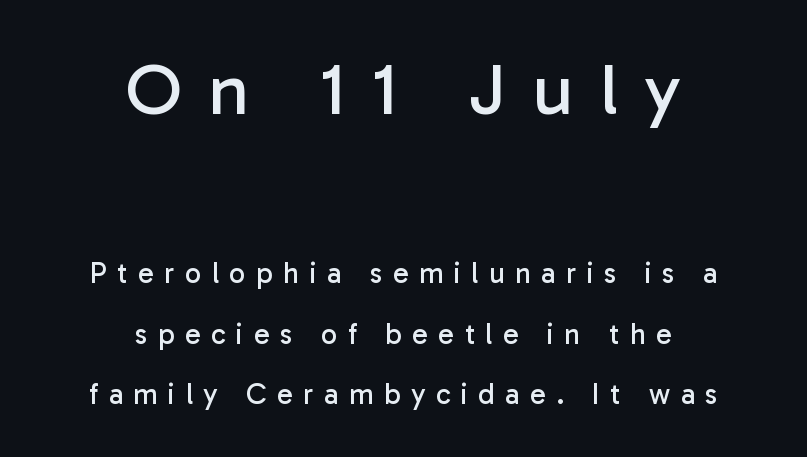
The image shows 73 px regular-weight sans-serif type, upright; set centered, loose line spacing (2.08x), unusually wide letter spacing (+0.36 em), not underlined; the first (top) block is 2.52x larger; low stroke contrast and a medium x-height.
